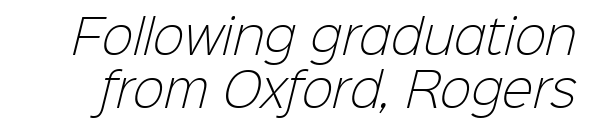
You could barely slide anything between these rows. The baseline area is clear. The face used here is rendered with its standard letterfit. The passage shown is typed in a proportional face where columns would drift. Is the stroke heavy? The answer is a plain regular-or-lighter. Letterform terminals end flat and unadorned throughout the passage.
